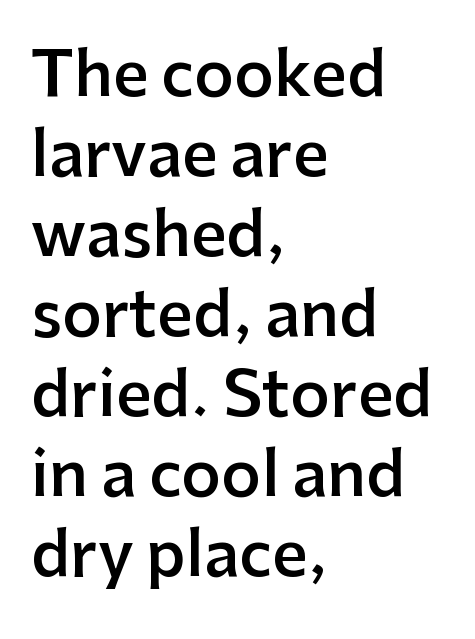
{"serif": "no", "italic": "no", "bold": "semi", "weight": "semibold", "width": "normal", "stroke_contrast": "low", "x_height": "medium", "monospaced": "no", "underline": "no", "align": "left", "line_spacing": "normal", "line_spacing_ratio": 1.29, "letter_spacing": "normal", "letter_spacing_em": 0.0, "glyph_px": 62}
